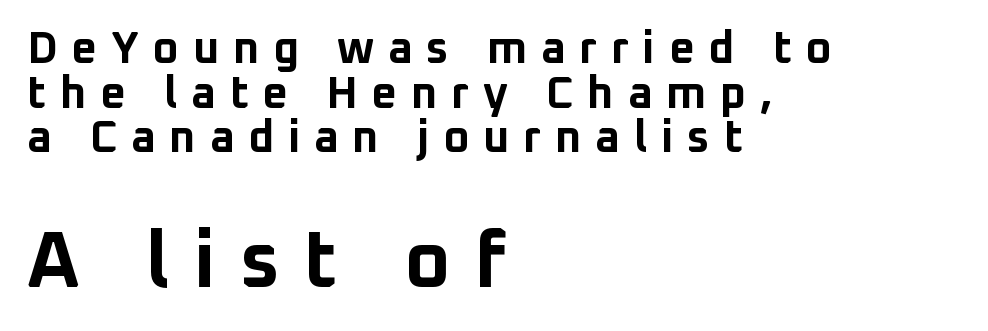
Q: Is the text bold? A: Yes.
Q: Is the text italic (slanted)? A: No, it is upright.
Q: Is the typeface a serif or a sans-serif typeface? A: Sans-serif.
Q: Is the text underlined? A: No.
Q: How is the paragraph aligned? A: Left-aligned.
Q: Is the spacing between letters normal or unusually wide? A: Unusually wide.
Q: Is the spacing between lines tight, normal or loose? A: Tight.
Q: Which block of text is set in a larger size, the first (top) or the second (bottom)? A: The second (bottom) one.
Q: Width (condensed, normal, or wide)? A: Normal.
Q: Stroke contrast? A: Low.
Q: x-height? A: Medium.
Q: Monospaced? A: No.
